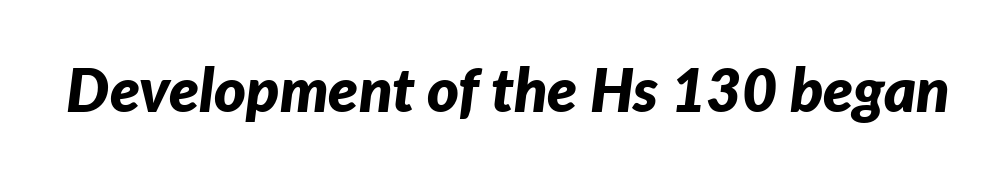
{"italic": "yes", "lean": "right", "slant_degrees": 7, "bold": "yes", "weight": "bold", "width": "normal", "stroke_contrast": "low", "x_height": "medium", "monospaced": "no", "underline": "no", "letter_spacing": "normal", "letter_spacing_em": 0.0, "glyph_px": 61}
